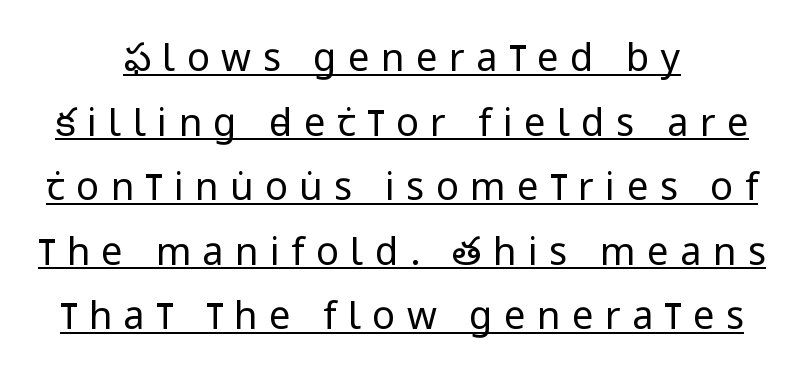
Q: Is the text bold? A: No.
Q: Is the text italic (slanted)? A: No, it is upright.
Q: Is the typeface a serif or a sans-serif typeface? A: Sans-serif.
Q: Is the text underlined? A: Yes.
Q: How is the paragraph aligned? A: Centered.
Q: Is the spacing between letters normal or unusually wide? A: Unusually wide.
Q: Is the spacing between lines tight, normal or loose? A: Normal.
Q: Width (condensed, normal, or wide)? A: Condensed.
Q: Stroke contrast? A: Low.
Q: x-height? A: Large.
Q: Monospaced? A: No.
